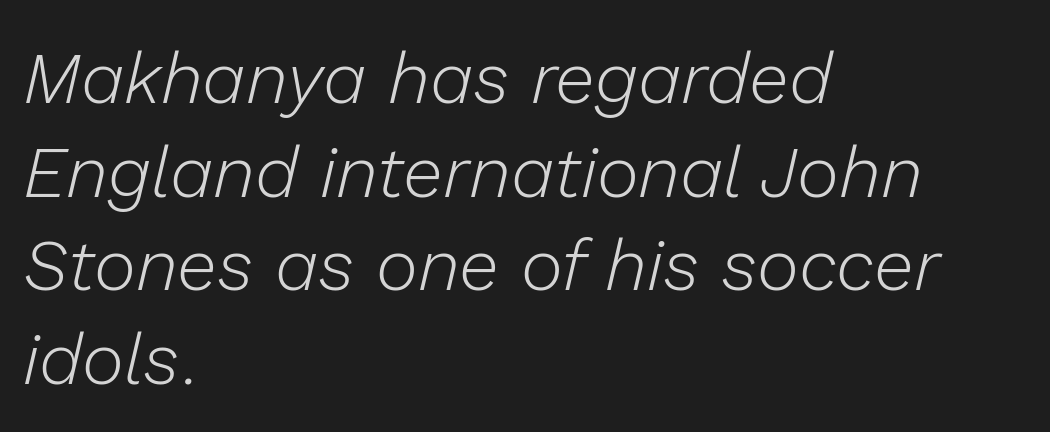
Stroke thickness stays within the range of a standard reading face or lighter. Honestly, there is no underline to notice here at all. The rendering anchors every line to the left-hand side. Spacing verdict: proportional, widths tailored to each character. A typesetter would mark this as italic.
